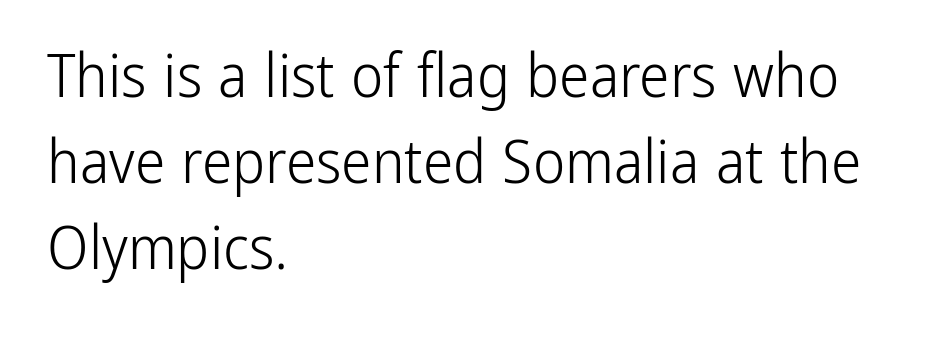
{"serif": "no", "italic": "no", "bold": "no", "weight": "light", "width": "condensed", "stroke_contrast": "low", "x_height": "medium", "monospaced": "no", "underline": "no", "align": "left", "line_spacing": "normal", "line_spacing_ratio": 1.41, "letter_spacing": "normal", "letter_spacing_em": 0.0, "glyph_px": 61}
